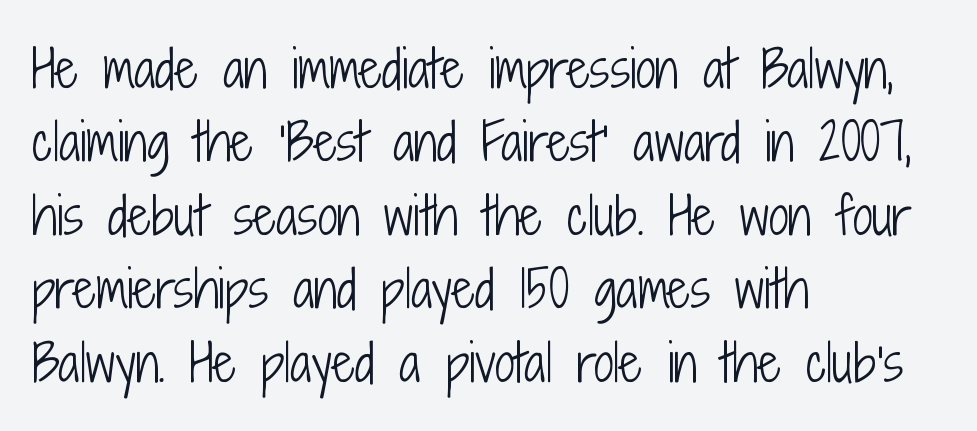
{"serif": "no", "italic": "no", "bold": "no", "weight": "light", "width": "condensed", "stroke_contrast": "low", "x_height": "medium", "monospaced": "no", "underline": "no", "align": "left", "line_spacing": "normal", "line_spacing_ratio": 1.47, "letter_spacing": "normal", "letter_spacing_em": 0.0, "glyph_px": 50}
